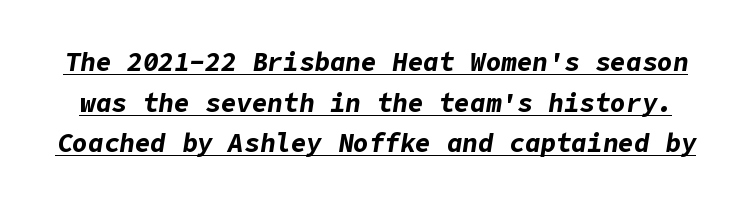
Q: Is the text bold? A: Yes.
Q: Is the text italic (slanted)? A: Yes, it leans right by about 9 degrees.
Q: Is the text underlined? A: Yes.
Q: Is the spacing between letters normal or unusually wide? A: Normal.
Q: Is the spacing between lines tight, normal or loose? A: Normal.
